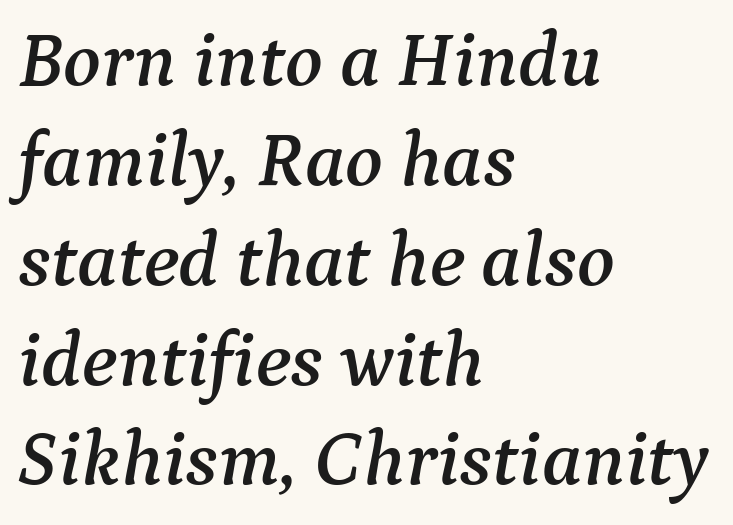
{"serif": "yes", "italic": "yes", "lean": "right", "slant_degrees": 9, "width": "normal", "stroke_contrast": "medium", "x_height": "medium", "monospaced": "no", "underline": "no", "align": "left", "line_spacing": "normal", "line_spacing_ratio": 1.28, "letter_spacing": "normal", "letter_spacing_em": 0.0, "glyph_px": 78}
